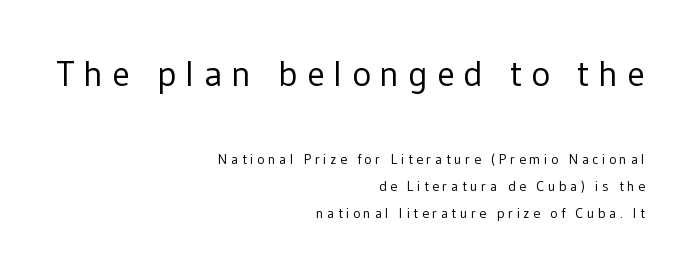
{"serif": "no", "italic": "no", "bold": "no", "weight": "regular", "width": "normal", "stroke_contrast": "low", "x_height": "medium", "monospaced": "no", "underline": "no", "align": "right", "line_spacing": "loose", "line_spacing_ratio": 1.94, "letter_spacing": "wide", "letter_spacing_em": 0.25, "larger_block": "first", "size_ratio": 2.57, "glyph_px": 36}
